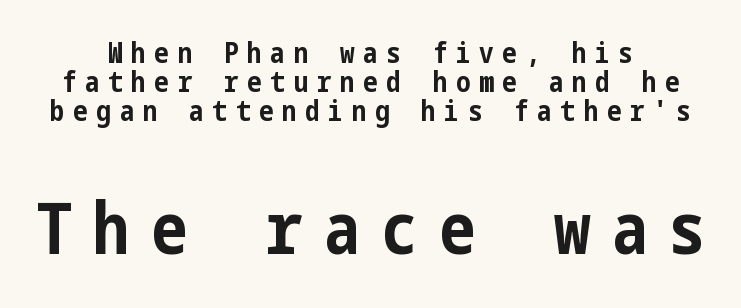
{"serif": "no", "italic": "no", "bold": "yes", "weight": "bold", "width": "condensed", "stroke_contrast": "low", "x_height": "medium", "underline": "no", "align": "center", "line_spacing": "tight", "line_spacing_ratio": 1.0, "letter_spacing": "wide", "letter_spacing_em": 0.3, "larger_block": "second", "size_ratio": 2.48, "glyph_px": 72}
